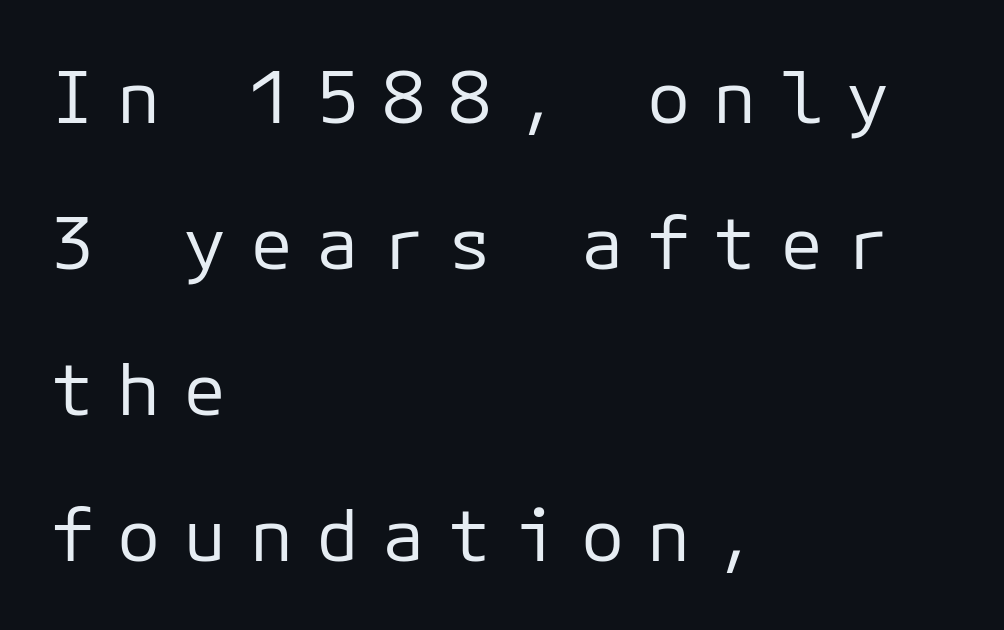
Q: Is the text bold? A: No.
Q: Is the text italic (slanted)? A: No, it is upright.
Q: Is the typeface a serif or a sans-serif typeface? A: Sans-serif.
Q: Is the text underlined? A: No.
Q: How is the paragraph aligned? A: Left-aligned.
Q: Is the spacing between letters normal or unusually wide? A: Unusually wide.
Q: Is the spacing between lines tight, normal or loose? A: Loose.
Q: Width (condensed, normal, or wide)? A: Normal.
Q: Stroke contrast? A: Low.
Q: x-height? A: Medium.
Q: Monospaced? A: Yes.
